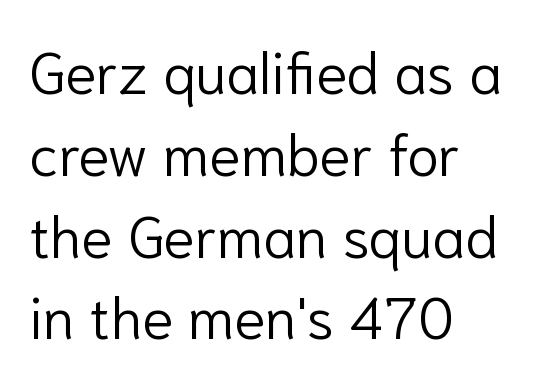
Q: Is the text bold? A: No.
Q: Is the text italic (slanted)? A: No, it is upright.
Q: Is the typeface a serif or a sans-serif typeface? A: Sans-serif.
Q: Is the text underlined? A: No.
Q: How is the paragraph aligned? A: Left-aligned.
Q: Is the spacing between letters normal or unusually wide? A: Normal.
Q: Is the spacing between lines tight, normal or loose? A: Normal.
Q: Width (condensed, normal, or wide)? A: Normal.
Q: Stroke contrast? A: Low.
Q: x-height? A: Medium.
Q: Monospaced? A: No.
